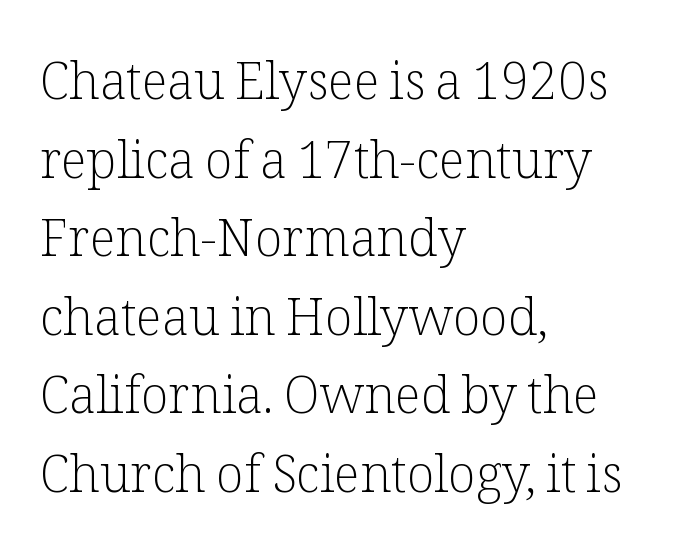
{"serif": "yes", "italic": "no", "bold": "no", "weight": "light", "width": "normal", "stroke_contrast": "low", "x_height": "medium", "monospaced": "no", "underline": "no", "align": "left", "line_spacing": "normal", "line_spacing_ratio": 1.54, "letter_spacing": "normal", "letter_spacing_em": 0.0, "glyph_px": 51}
